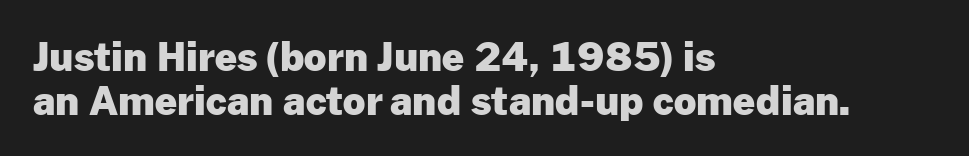
{"serif": "no", "italic": "no", "bold": "yes", "weight": "heavy", "width": "normal", "stroke_contrast": "low", "x_height": "medium", "monospaced": "no", "underline": "no", "align": "left", "line_spacing": "tight", "line_spacing_ratio": 1.13, "letter_spacing": "normal", "letter_spacing_em": 0.0, "glyph_px": 39}
